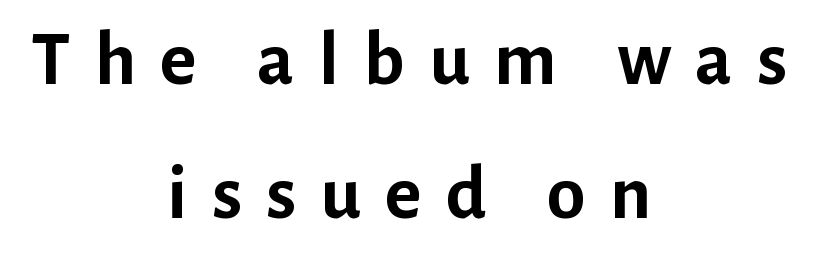
{"serif": "no", "italic": "no", "bold": "yes", "weight": "semibold", "width": "normal", "stroke_contrast": "low", "x_height": "medium", "monospaced": "no", "underline": "no", "align": "center", "line_spacing_ratio": 1.72, "letter_spacing": "wide", "letter_spacing_em": 0.31, "glyph_px": 78}
